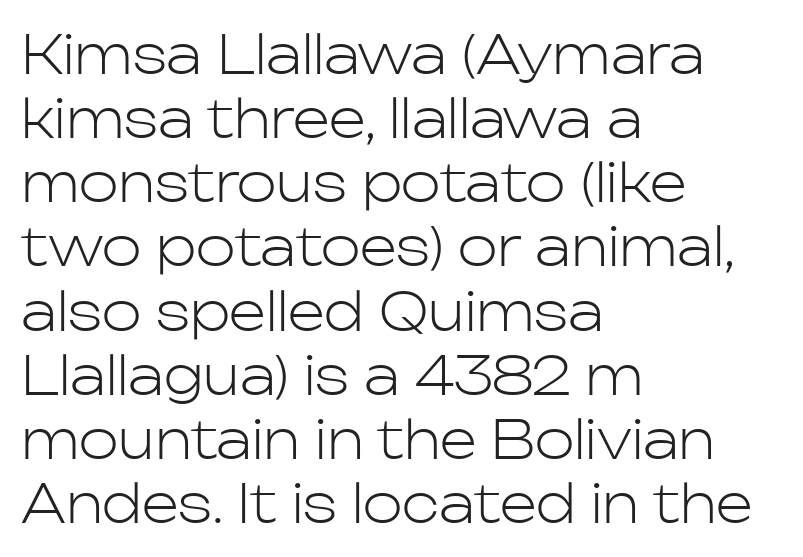
The image shows 53 px light sans-serif type, upright; set left-aligned, line spacing 1.21x, normal letter spacing, not underlined; low stroke contrast and a medium x-height.
